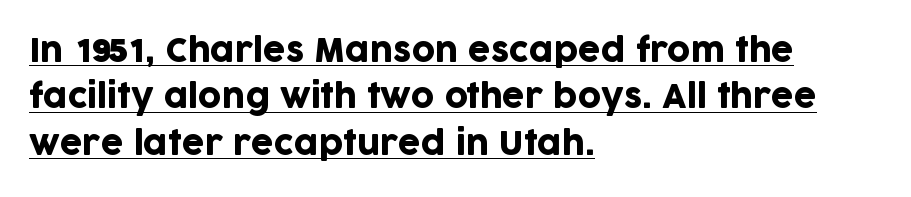
The image shows 32 px sans-serif type, upright; set left-aligned, normal line spacing (1.45x), normal letter spacing, underlined; low stroke contrast and a large x-height.
